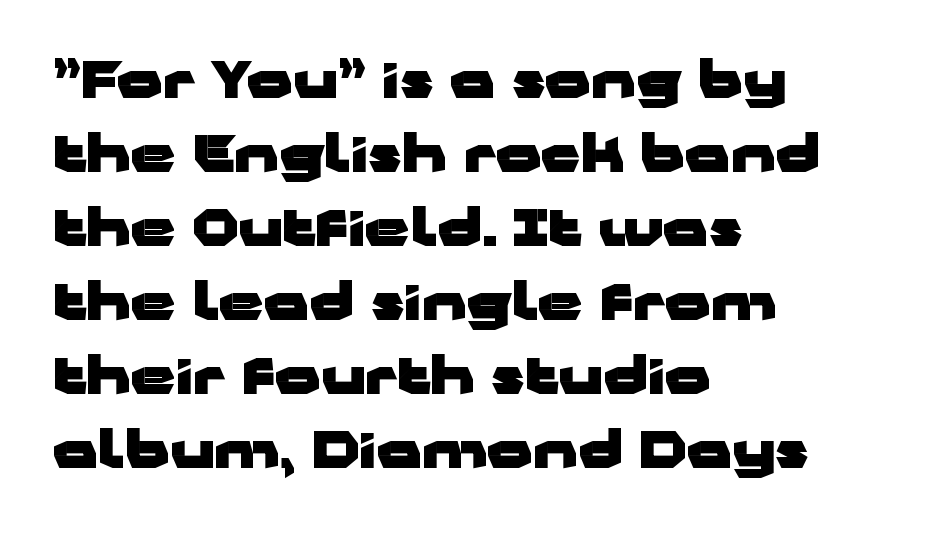
The image shows 50 px heavy, wide sans-serif type, upright; set left-aligned, normal line spacing (1.48x), normal letter spacing, not underlined; low stroke contrast and a medium x-height.
